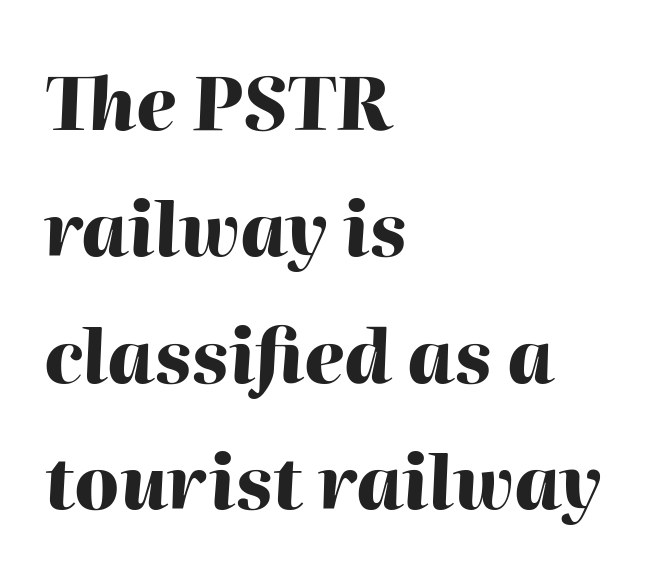
{"italic": "yes", "lean": "right", "slant_degrees": 2, "bold": "yes", "weight": "heavy", "width": "normal", "stroke_contrast": "high", "x_height": "medium", "monospaced": "no", "underline": "no", "align": "left", "line_spacing_ratio": 1.73, "letter_spacing": "normal", "letter_spacing_em": 0.0, "glyph_px": 73}
